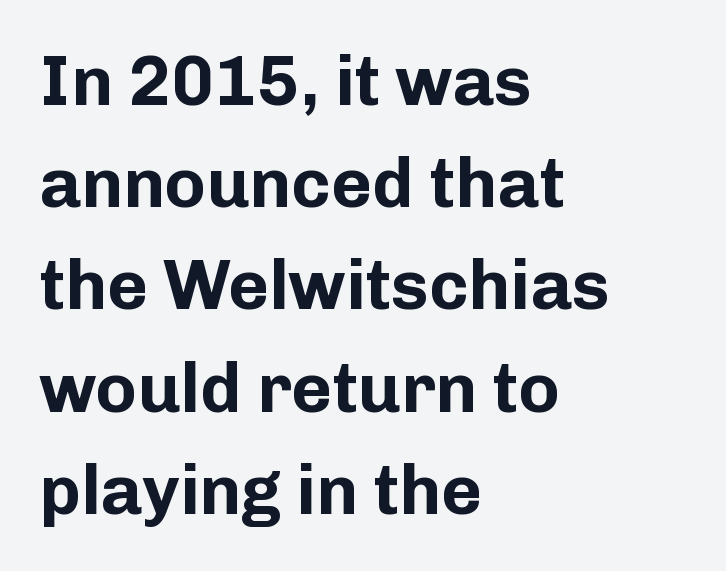
A typesetter would mark this as roman, not italic. Layout note: lines flush left. The string is rendered with underlining switched off. Examine the stroke ends and you'll find no serifs.
